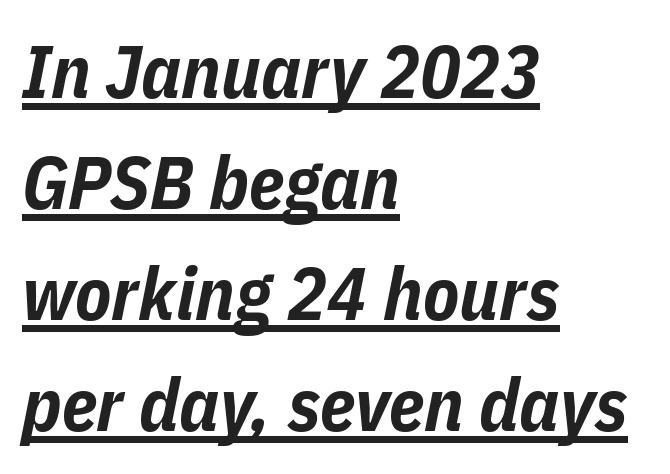
{"italic": "yes", "lean": "right", "slant_degrees": 11, "bold": "yes", "weight": "bold", "width": "condensed", "stroke_contrast": "low", "x_height": "medium", "monospaced": "no", "underline": "yes", "align": "left", "line_spacing": "normal", "line_spacing_ratio": 1.5, "letter_spacing": "normal", "letter_spacing_em": 0.0, "glyph_px": 74}
